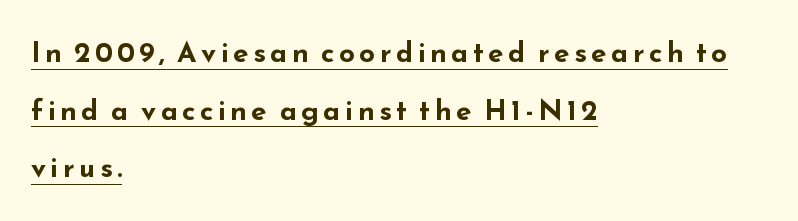
{"serif": "no", "italic": "no", "bold": "yes", "weight": "bold", "width": "wide", "stroke_contrast": "low", "x_height": "small", "monospaced": "no", "underline": "yes", "align": "left", "line_spacing": "loose", "line_spacing_ratio": 2.06, "glyph_px": 28}
